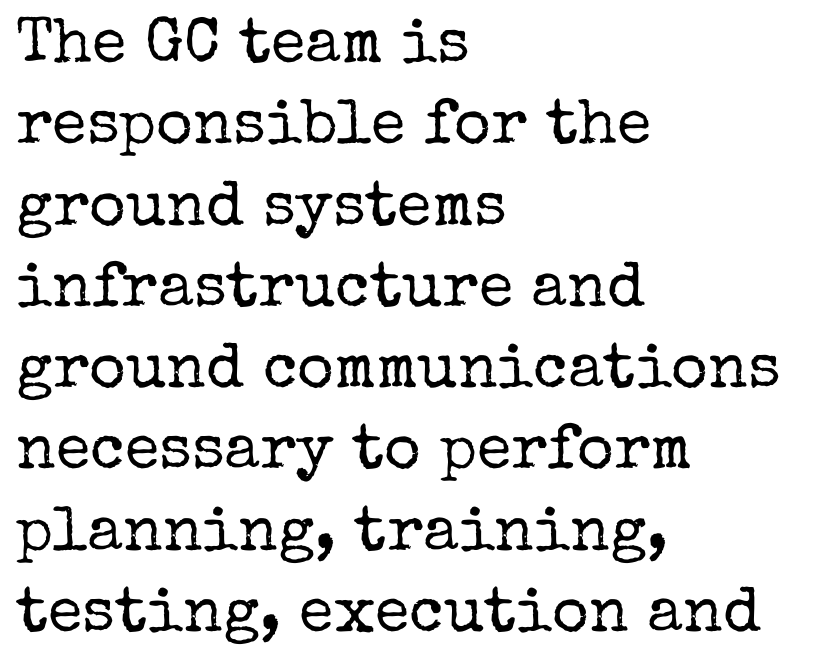
The image shows 63 px regular-weight serif type, upright; set left-aligned, normal line spacing (1.29x), normal letter spacing, not underlined; low stroke contrast and a medium x-height.
